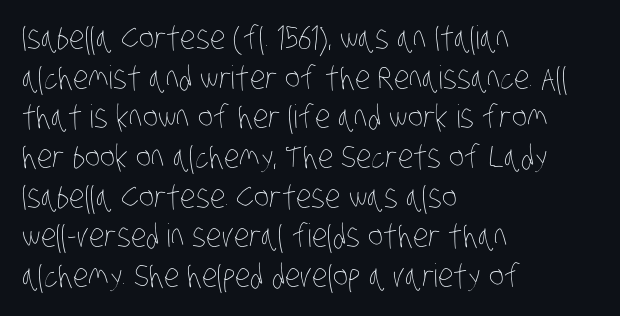
The face used here is proportionally spaced, like ordinary book or web type. Descenders are the only things crossing below the line. The letterforms sit shoulder to shoulder at normal distance. These lines stack with their left ends in a neat column. The strokes are not fattened; the text isn't bold.
